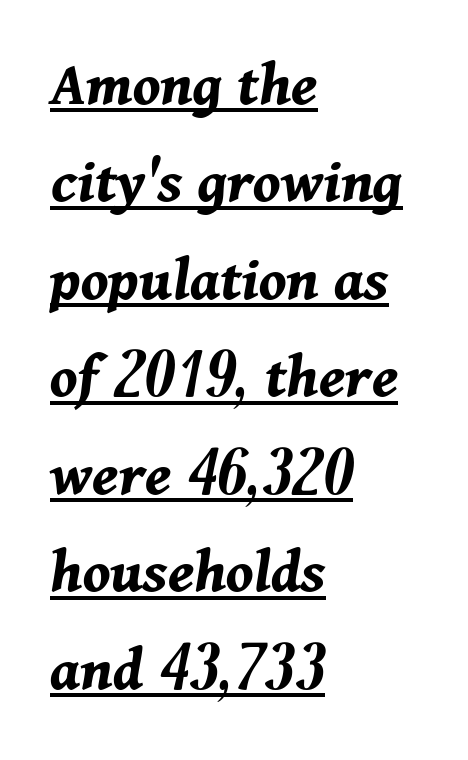
The horizontal fit of the characters is conventional and even. The face used here is proportionally spaced, like ordinary book or web type. Beneath each row of characters lies a ruled line. Horizontal bands of white between lines are of average thickness. These lines were composed using italics.
